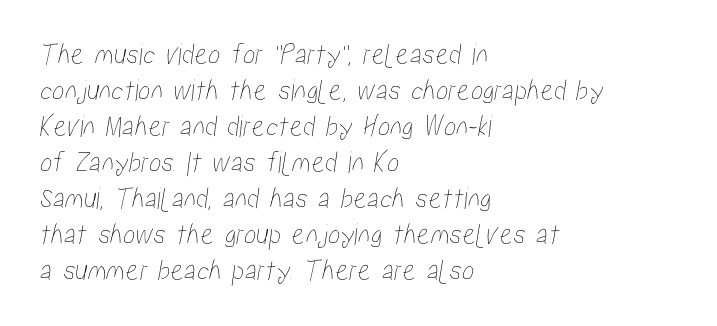
Q: Is the text underlined? A: No.
Q: How is the paragraph aligned? A: Left-aligned.
Q: Is the spacing between letters normal or unusually wide? A: Normal.
Q: Width (condensed, normal, or wide)? A: Condensed.
Q: Stroke contrast? A: Low.
Q: x-height? A: Medium.
Q: Monospaced? A: No.
